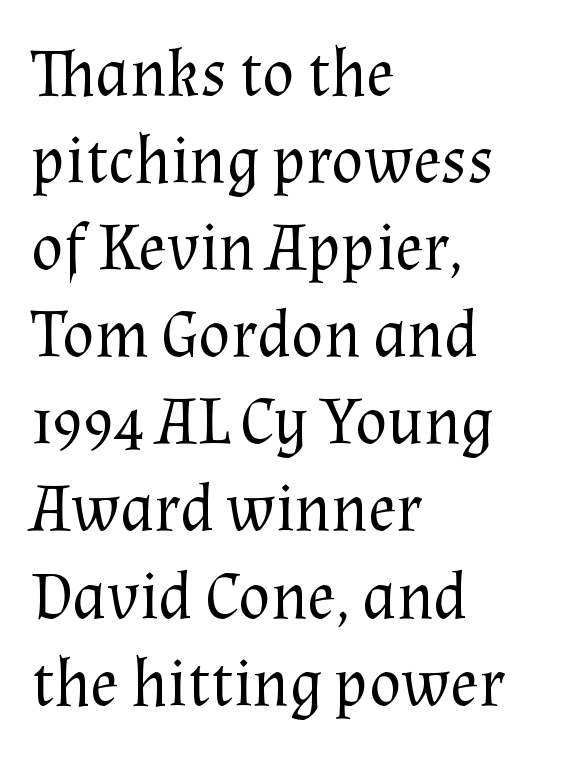
Q: Is the text bold? A: No.
Q: Is the text italic (slanted)? A: No, it is upright.
Q: Is the text underlined? A: No.
Q: How is the paragraph aligned? A: Left-aligned.
Q: Is the spacing between letters normal or unusually wide? A: Normal.
Q: Is the spacing between lines tight, normal or loose? A: Normal.
Q: Width (condensed, normal, or wide)? A: Normal.
Q: Stroke contrast? A: Medium.
Q: x-height? A: Medium.
Q: Monospaced? A: No.
